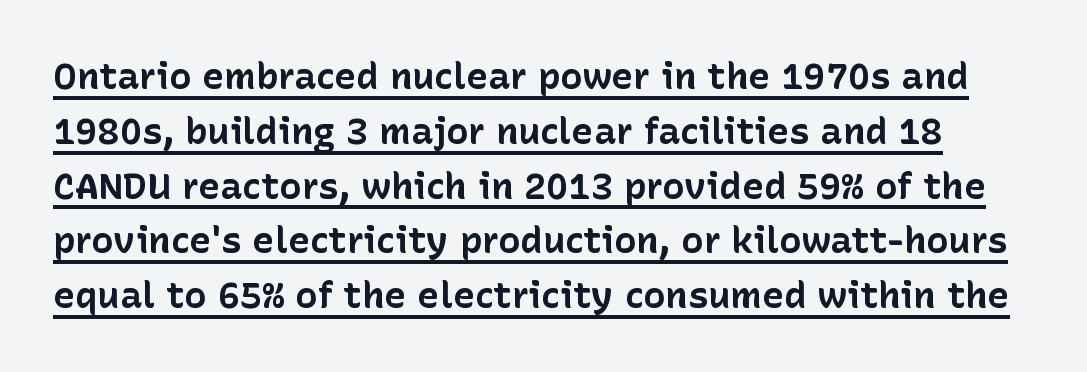
The image shows 37 px bold sans-serif type, upright; set normal line spacing (1.48x), normal letter spacing, underlined; low stroke contrast and a medium x-height.
